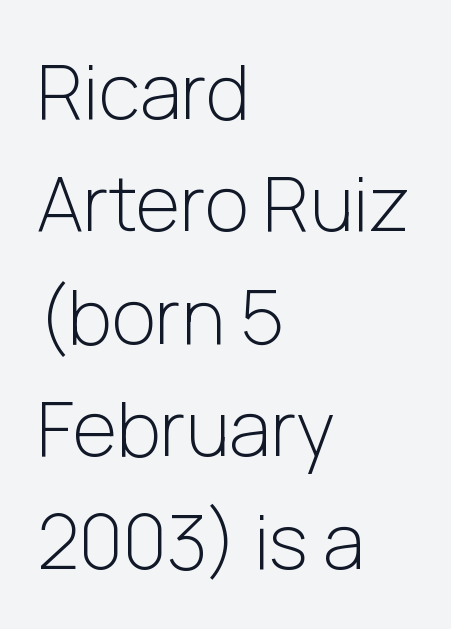
The image shows 76 px light sans-serif type, upright; set left-aligned, normal line spacing (1.48x), normal letter spacing, not underlined; low stroke contrast and a medium x-height.
